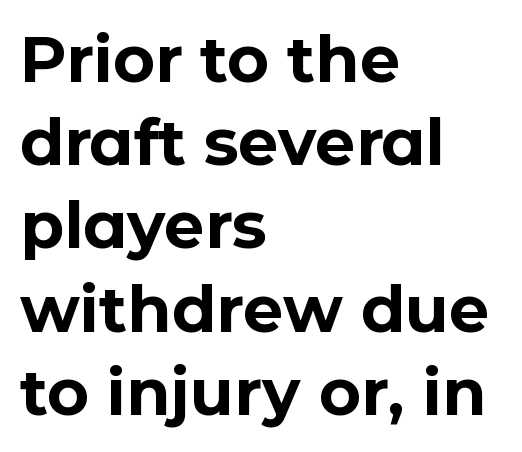
{"serif": "no", "italic": "no", "bold": "yes", "weight": "bold", "width": "normal", "stroke_contrast": "low", "x_height": "medium", "monospaced": "no", "underline": "no", "align": "left", "line_spacing": "normal", "line_spacing_ratio": 1.3, "letter_spacing": "normal", "letter_spacing_em": 0.0, "glyph_px": 64}
